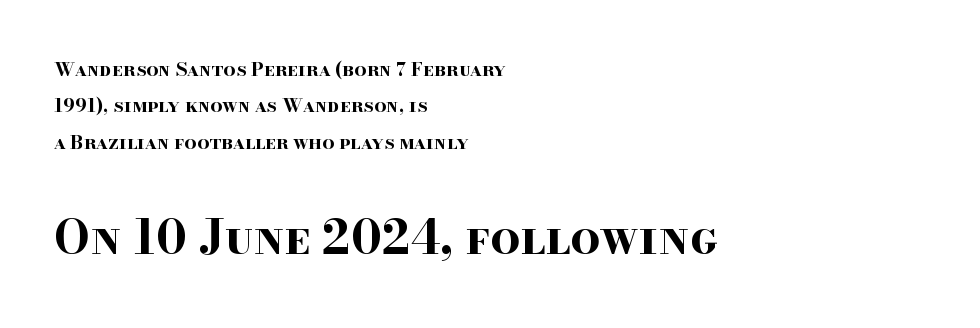
The rendering uses natural spacing where letterforms have individual widths. Ordinary non-slanted type is in use. A student would notice the bottom passage is typeset larger than what precedes it. Every row of glyphs begins at an identical x-position on the left.
